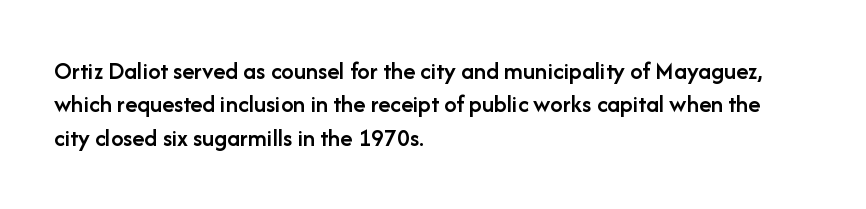
The image shows 25 px text type, upright; set left-aligned, normal line spacing (1.34x), normal letter spacing, not underlined.
